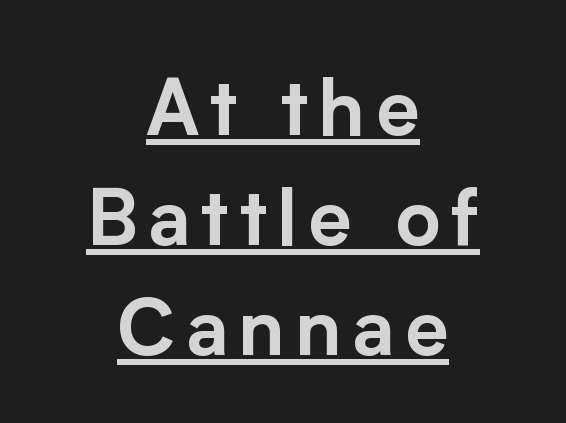
{"serif": "no", "italic": "no", "width": "normal", "stroke_contrast": "low", "x_height": "medium", "monospaced": "no", "underline": "yes", "align": "center", "line_spacing": "normal", "line_spacing_ratio": 1.41, "glyph_px": 78}
